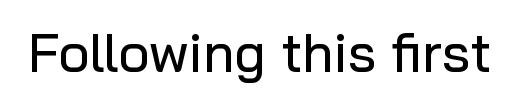
The image shows 54 px sans-serif type, upright; set normal letter spacing, not underlined; low stroke contrast and a medium x-height.
